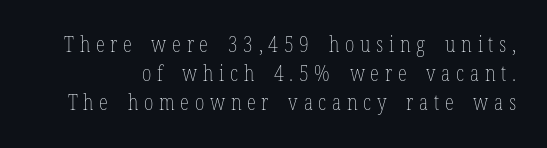
Q: Is the text bold? A: No.
Q: Is the text italic (slanted)? A: No, it is upright.
Q: Is the text underlined? A: No.
Q: Is the spacing between letters normal or unusually wide? A: Unusually wide.
Q: Is the spacing between lines tight, normal or loose? A: Normal.
